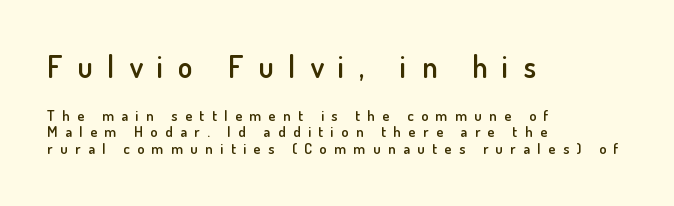
The image shows 30 px semibold sans-serif type, upright; set left-aligned, tight line spacing (1.12x), unusually wide letter spacing (+0.49 em), not underlined; the first (top) block is 2.0x larger; low stroke contrast and a small x-height.
